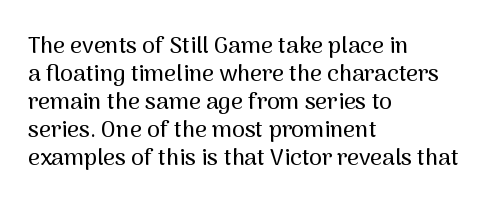
Q: Is the text italic (slanted)? A: No, it is upright.
Q: Is the text underlined? A: No.
Q: How is the paragraph aligned? A: Left-aligned.
Q: Is the spacing between letters normal or unusually wide? A: Normal.
